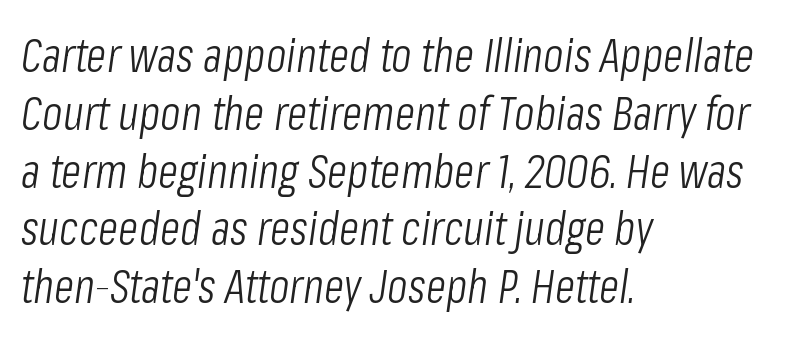
Q: Is the text bold? A: No.
Q: Is the text italic (slanted)? A: Yes, it leans right by about 8 degrees.
Q: Is the text underlined? A: No.
Q: How is the paragraph aligned? A: Left-aligned.
Q: Is the spacing between letters normal or unusually wide? A: Normal.
Q: Width (condensed, normal, or wide)? A: Condensed.
Q: Stroke contrast? A: Low.
Q: x-height? A: Medium.
Q: Monospaced? A: No.
